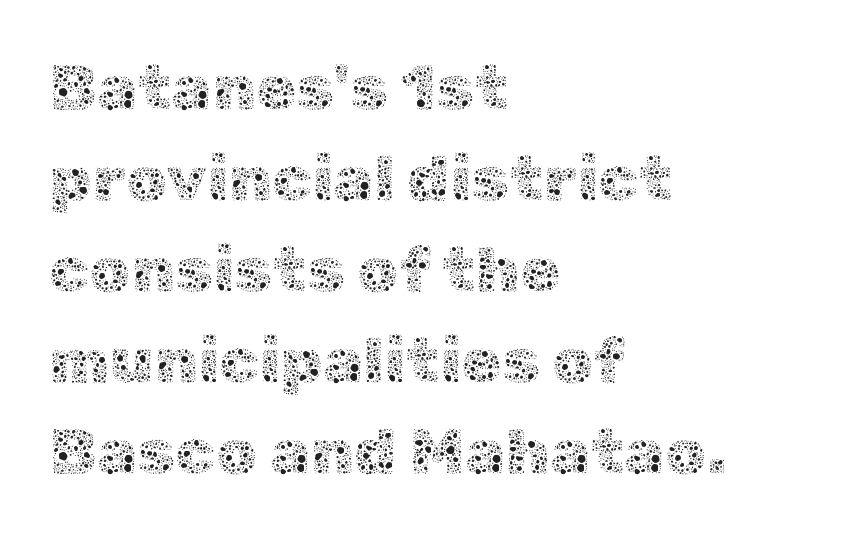
{"italic": "no", "bold": "no", "weight": "thin", "width": "normal", "x_height": "medium", "monospaced": "no", "underline": "no", "align": "left", "line_spacing": "normal", "line_spacing_ratio": 1.4, "letter_spacing": "normal", "letter_spacing_em": 0.0, "glyph_px": 65}
